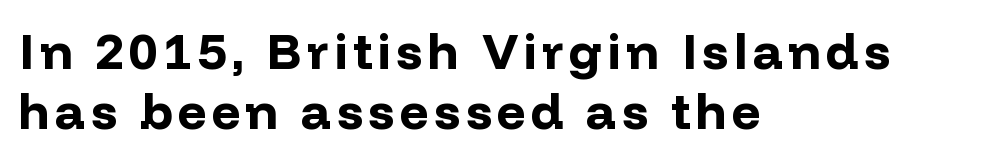
{"serif": "no", "italic": "no", "bold": "yes", "weight": "bold", "width": "normal", "stroke_contrast": "low", "x_height": "medium", "monospaced": "no", "underline": "no", "align": "left", "line_spacing_ratio": 1.21, "glyph_px": 50}
